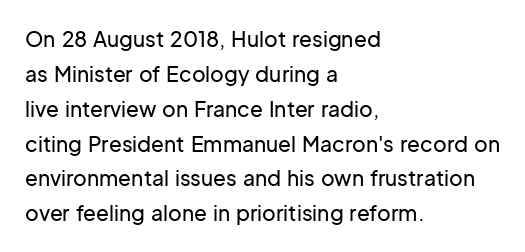
The image shows 21 px text type, upright; set left-aligned, normal line spacing (1.66x), normal letter spacing, not underlined.
